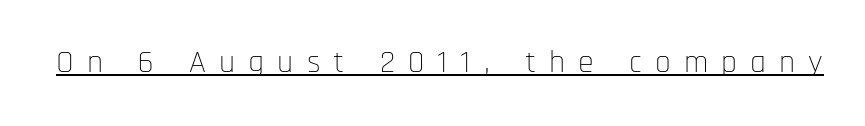
Q: Is the text bold? A: No.
Q: Is the text italic (slanted)? A: No, it is upright.
Q: Is the typeface a serif or a sans-serif typeface? A: Sans-serif.
Q: Is the text underlined? A: Yes.
Q: Is the spacing between letters normal or unusually wide? A: Unusually wide.
Q: Width (condensed, normal, or wide)? A: Condensed.
Q: Stroke contrast? A: Low.
Q: x-height? A: Large.
Q: Monospaced? A: No.
